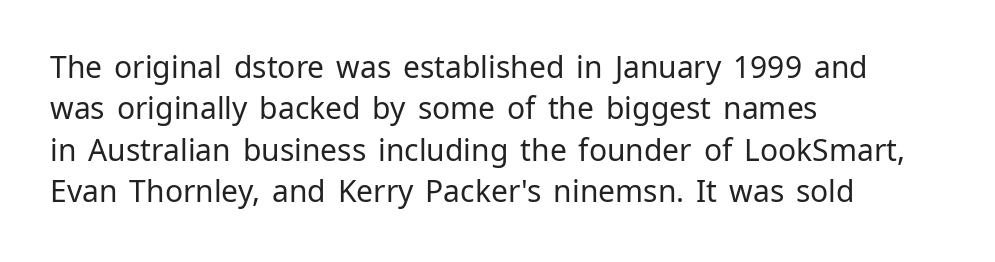
Q: Is the text bold? A: No.
Q: Is the text italic (slanted)? A: No, it is upright.
Q: Is the typeface a serif or a sans-serif typeface? A: Sans-serif.
Q: Is the text underlined? A: No.
Q: How is the paragraph aligned? A: Left-aligned.
Q: Is the spacing between letters normal or unusually wide? A: Normal.
Q: Is the spacing between lines tight, normal or loose? A: Normal.
Q: Width (condensed, normal, or wide)? A: Normal.
Q: Stroke contrast? A: Low.
Q: x-height? A: Medium.
Q: Monospaced? A: No.
